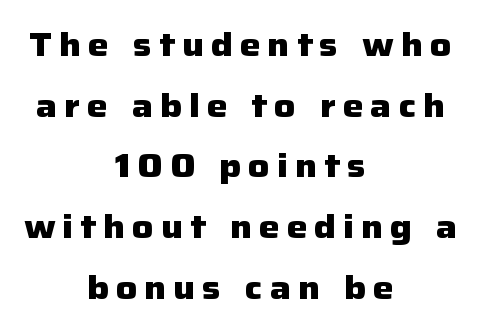
The image shows 33 px heavy sans-serif type, upright; set centered, line spacing 1.84x, unusually wide letter spacing (+0.21 em), not underlined; low stroke contrast and a medium x-height.
